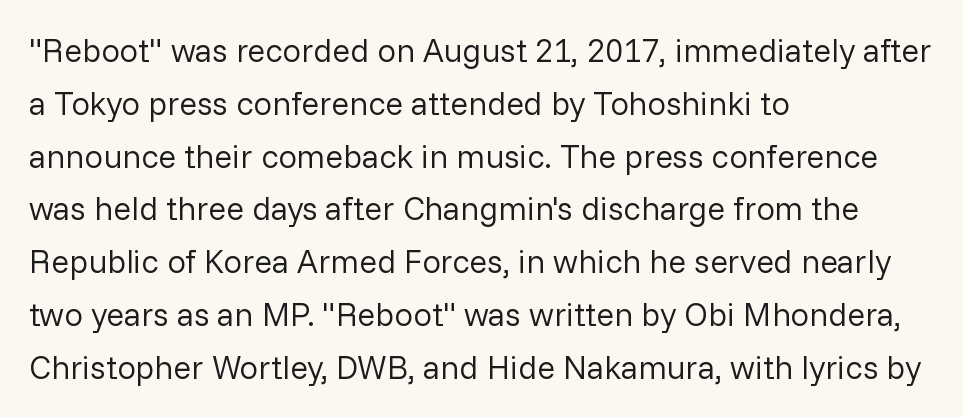
No word sits above an underline. This is sans-serif lettering, the kind often seen on screens and signage. A typesetter would mark this as roman, not italic. Observe the ordinary spacing: letters are neighbours, not strangers. Line beginnings align vertically; line endings do not.
